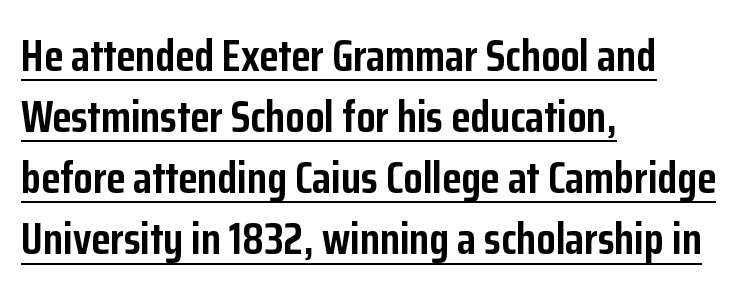
The image shows 44 px semibold, condensed sans-serif type, upright; set left-aligned, normal line spacing (1.39x), normal letter spacing, underlined; low stroke contrast and a medium x-height.
